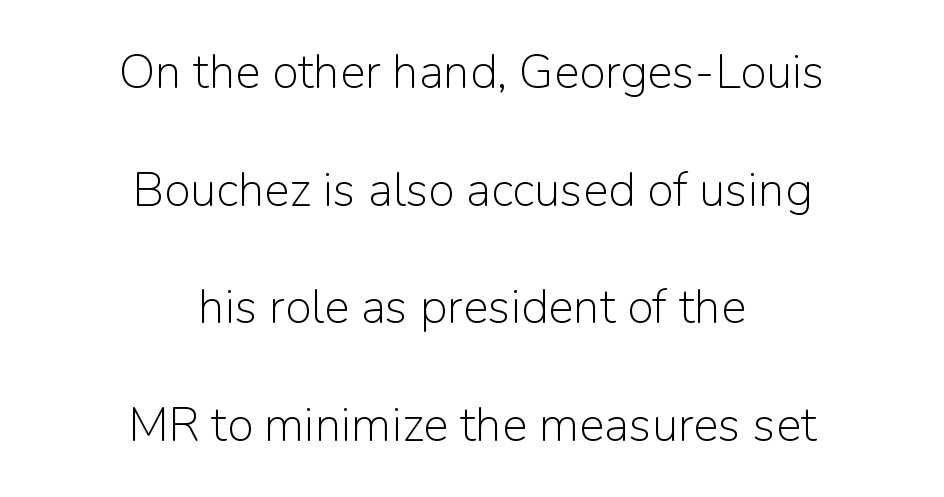
The image shows 48 px light sans-serif type, upright; set centered, loose line spacing (2.45x), normal letter spacing, not underlined; low stroke contrast and a medium x-height.
